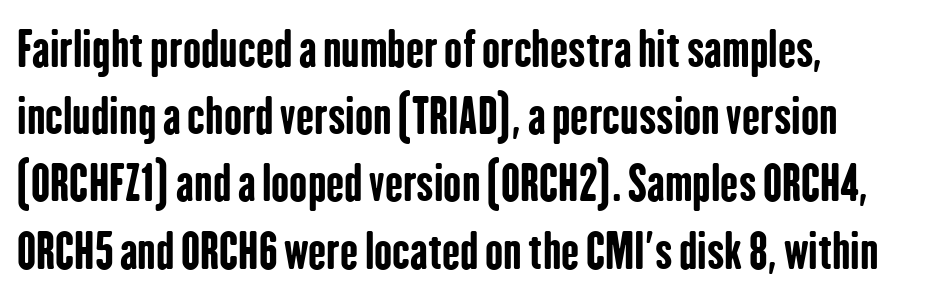
Observe the absence of serifs on each vertical stroke in this sample. Each glyph is drawn with heavy, bold strokes. Varying glyph widths throughout — classic text-font behaviour. Compared with a centered layout, this one pins lines to the left instead. Honestly, the letter spacing is just normal — you wouldn't notice it. The lettering holds an erect, upright posture throughout.
